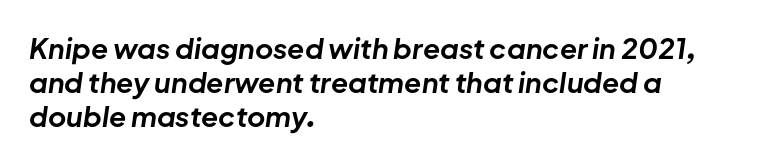
Descender tails drop into unmarked territory. The face used here has the dense, thick strokes of a bold. Italic? Definitely — the glyphs are oblique. The type is set solid horizontally, with unmodified tracking. The rendering anchors every line to the left-hand side.
